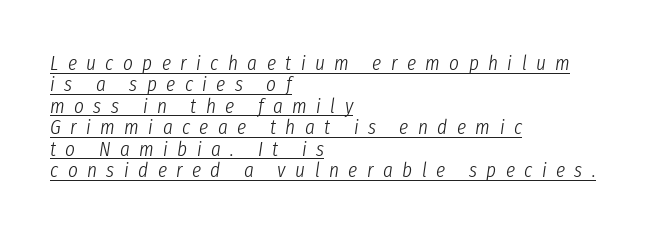
The leading is snug, giving the passage a crowded texture. An italicized treatment has been applied to the whole sample. A typographer would call this underscored text. No chunkiness to these letters — they're not bold. The rag falls on the right side of this text block.
